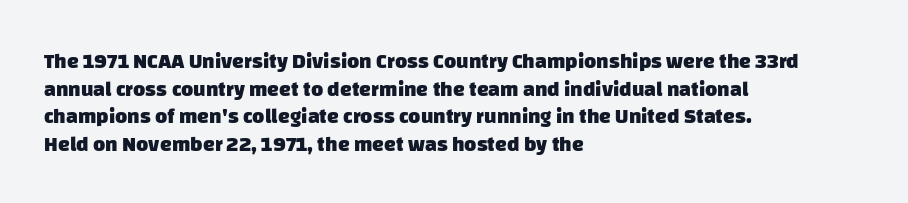
{"bold": "yes", "underline": "no", "align": "left", "line_spacing": "normal", "line_spacing_ratio": 1.32, "letter_spacing": "normal", "letter_spacing_em": 0.0, "glyph_px": 21}
